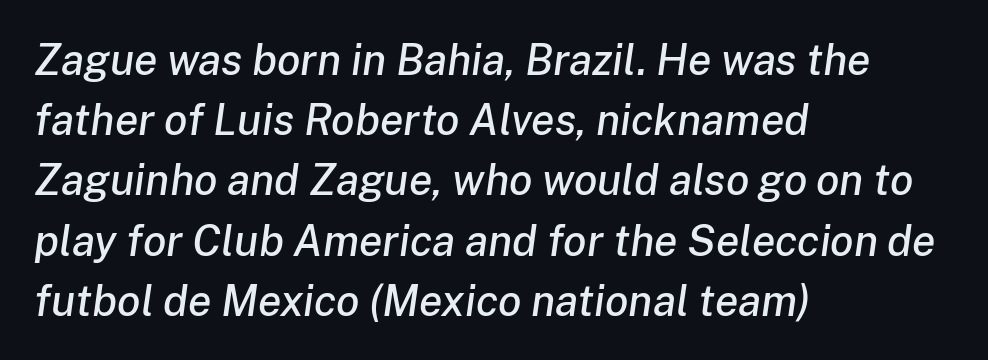
Q: Is the text italic (slanted)? A: Yes, it leans right by about 8 degrees.
Q: Is the text underlined? A: No.
Q: How is the paragraph aligned? A: Left-aligned.
Q: Is the spacing between letters normal or unusually wide? A: Normal.
Q: Is the spacing between lines tight, normal or loose? A: Normal.
Q: Width (condensed, normal, or wide)? A: Normal.
Q: Stroke contrast? A: Low.
Q: x-height? A: Medium.
Q: Monospaced? A: No.
